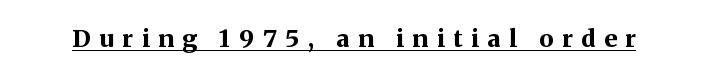
{"italic": "no", "bold": "yes", "underline": "yes", "letter_spacing": "wide", "letter_spacing_em": 0.36, "glyph_px": 24}
